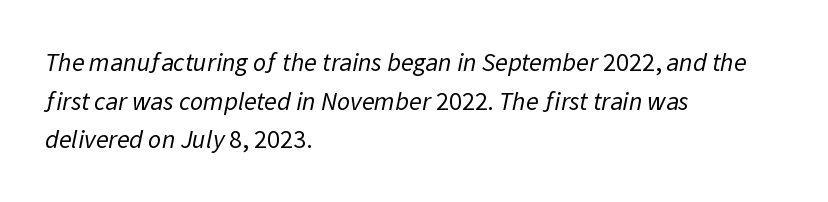
The image shows 26 px text type; set left-aligned, normal line spacing (1.49x), normal letter spacing, not underlined.
